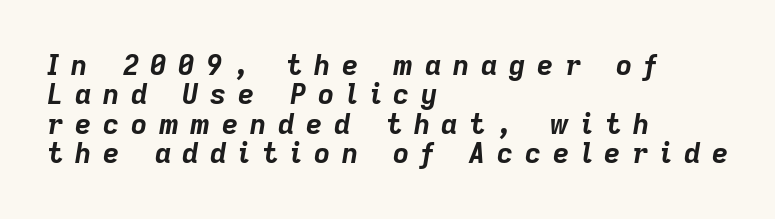
Spacing between characters has been opened up far beyond the box default. You could not count columns in this text — the font is proportionally spaced. Bare-footed words on every line. Vertical spacing — tight. These lines were composed using italics.
